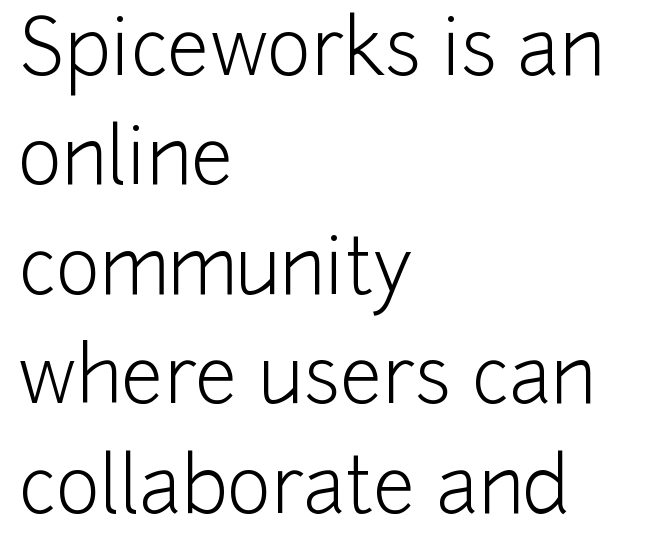
Heaviness? Minimal to ordinary, like unemphasized prose. Each line starts at the same left margin while the right side varies. Nothing unusual about the tracking: characters are spaced as the font intends. Proportional: the letters do not fall into vertical columns.
